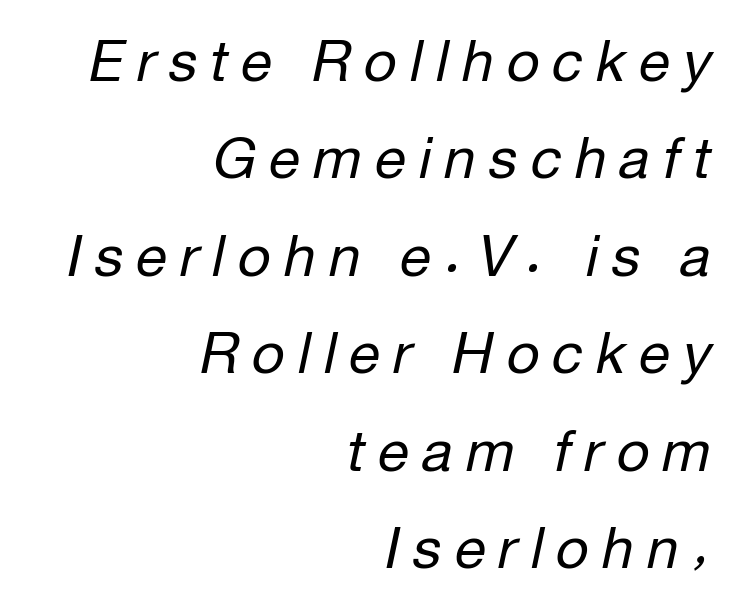
Q: Is the text bold? A: No.
Q: Is the text italic (slanted)? A: Yes, it leans right by about 12 degrees.
Q: Is the text underlined? A: No.
Q: How is the paragraph aligned? A: Right-aligned.
Q: Is the spacing between letters normal or unusually wide? A: Unusually wide.
Q: Width (condensed, normal, or wide)? A: Normal.
Q: Stroke contrast? A: Low.
Q: x-height? A: Medium.
Q: Monospaced? A: No.
